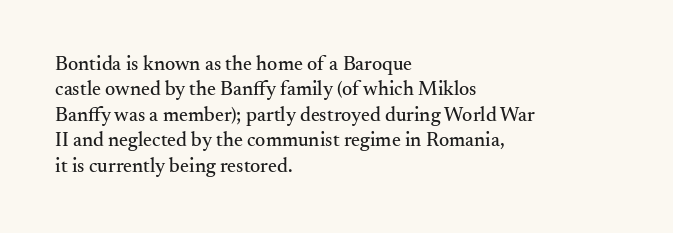
Q: Is the text italic (slanted)? A: No, it is upright.
Q: Is the text underlined? A: No.
Q: How is the paragraph aligned? A: Left-aligned.
Q: Is the spacing between letters normal or unusually wide? A: Normal.
Q: Is the spacing between lines tight, normal or loose? A: Normal.
